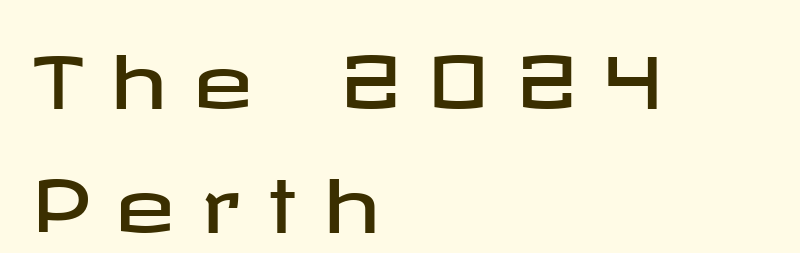
The image shows 72 px wide sans-serif type, upright; set left-aligned, line spacing 1.72x, unusually wide letter spacing (+0.37 em), not underlined; low stroke contrast and a medium x-height.
